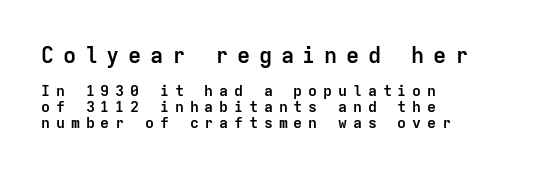
{"italic": "no", "bold": "yes", "underline": "no", "align": "left", "line_spacing": "tight", "line_spacing_ratio": 1.04, "letter_spacing": "wide", "letter_spacing_em": 0.39, "larger_block": "first", "size_ratio": 1.47, "glyph_px": 22}
